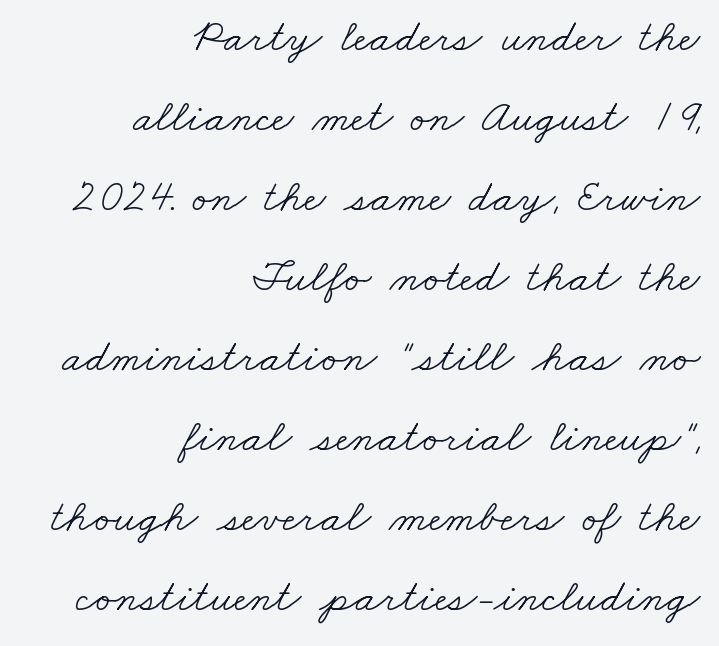
Bare-footed words on every line. Alignment: flush right. Unbolded letterforms with no extra heft. Varying glyph widths throughout — classic text-font behaviour. The letters carry serifs — small finishing strokes at the ends of their stems.
